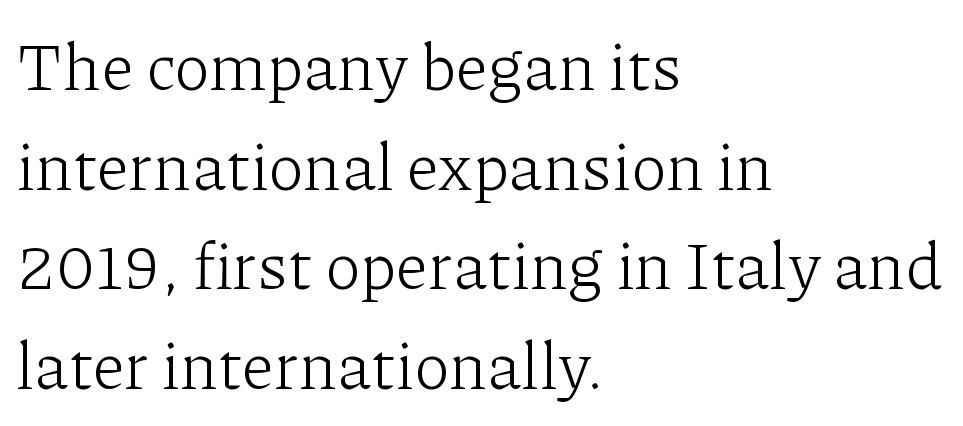
Q: Is the text bold? A: No.
Q: Is the text italic (slanted)? A: No, it is upright.
Q: Is the typeface a serif or a sans-serif typeface? A: Serif.
Q: Is the text underlined? A: No.
Q: How is the paragraph aligned? A: Left-aligned.
Q: Is the spacing between letters normal or unusually wide? A: Normal.
Q: Is the spacing between lines tight, normal or loose? A: Normal.
Q: Width (condensed, normal, or wide)? A: Normal.
Q: Stroke contrast? A: Low.
Q: x-height? A: Medium.
Q: Monospaced? A: No.
